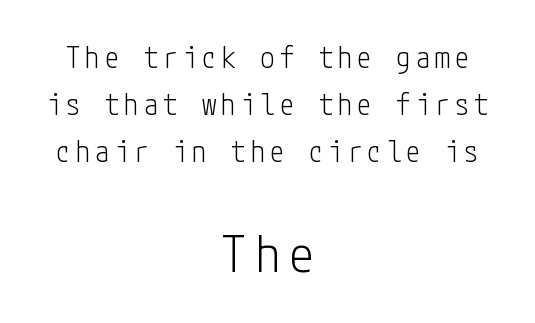
{"serif": "no", "italic": "no", "bold": "no", "weight": "light", "width": "condensed", "stroke_contrast": "low", "x_height": "medium", "underline": "no", "align": "center", "line_spacing": "normal", "line_spacing_ratio": 1.62, "larger_block": "second", "size_ratio": 1.76, "glyph_px": 51}
